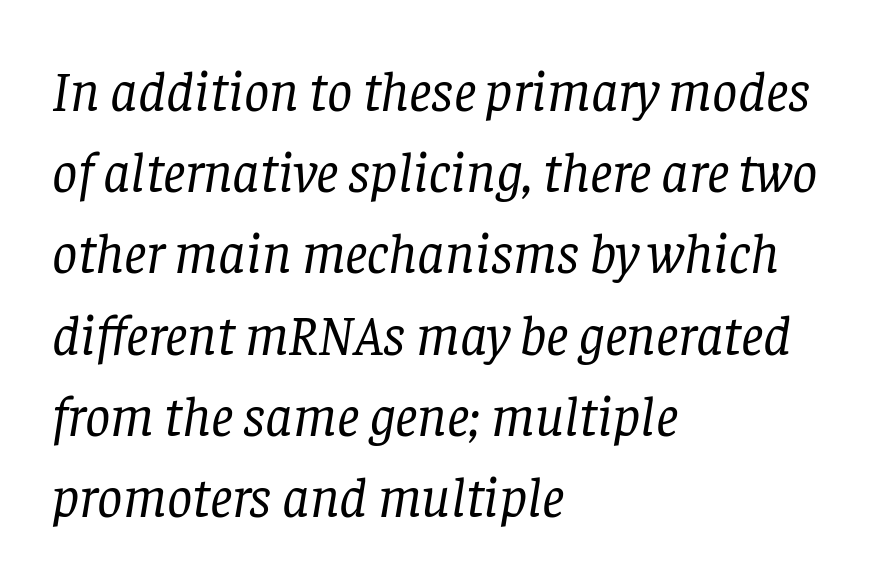
Q: Is the text bold? A: No.
Q: Is the text italic (slanted)? A: Yes, it leans right by about 8 degrees.
Q: Is the typeface a serif or a sans-serif typeface? A: Serif.
Q: Is the text underlined? A: No.
Q: How is the paragraph aligned? A: Left-aligned.
Q: Is the spacing between letters normal or unusually wide? A: Normal.
Q: Is the spacing between lines tight, normal or loose? A: Normal.
Q: Width (condensed, normal, or wide)? A: Normal.
Q: Stroke contrast? A: Low.
Q: x-height? A: Large.
Q: Monospaced? A: No.
